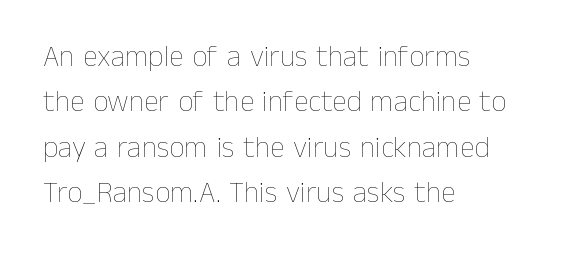
The image shows 30 px thin type, upright; set left-aligned, normal line spacing (1.51x), normal letter spacing, not underlined; low stroke contrast and a medium x-height.
